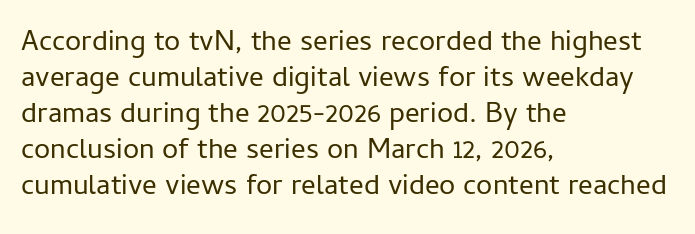
The rendering uses natural spacing where letterforms have individual widths. Any mark beneath the type? The region is blank. Which margin do the lines hug? The left one — the right edge is uneven. You can tell it's not italic because the verticals are truly vertical. These lines are composed in type without serifs.
